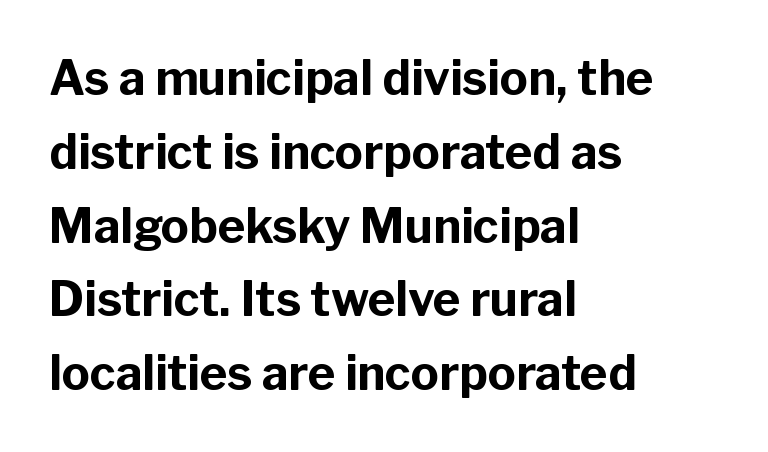
{"serif": "no", "italic": "no", "bold": "yes", "weight": "bold", "width": "normal", "stroke_contrast": "low", "x_height": "medium", "monospaced": "no", "underline": "no", "align": "left", "line_spacing": "normal", "line_spacing_ratio": 1.57, "letter_spacing": "normal", "letter_spacing_em": 0.0, "glyph_px": 47}
